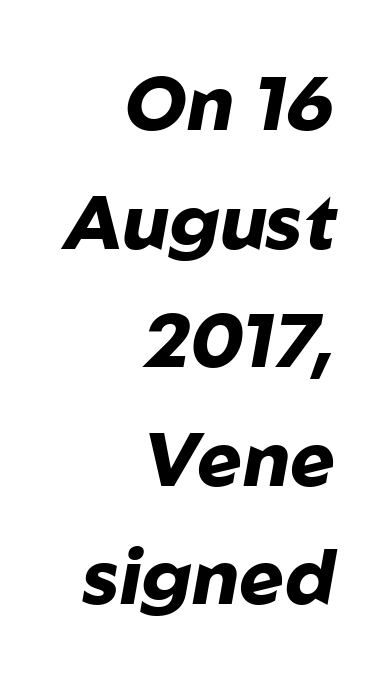
{"italic": "yes", "lean": "right", "slant_degrees": 10, "bold": "yes", "weight": "heavy", "width": "normal", "stroke_contrast": "low", "x_height": "medium", "monospaced": "no", "underline": "no", "align": "right", "line_spacing": "normal", "line_spacing_ratio": 1.56, "letter_spacing": "normal", "letter_spacing_em": 0.0, "glyph_px": 76}
